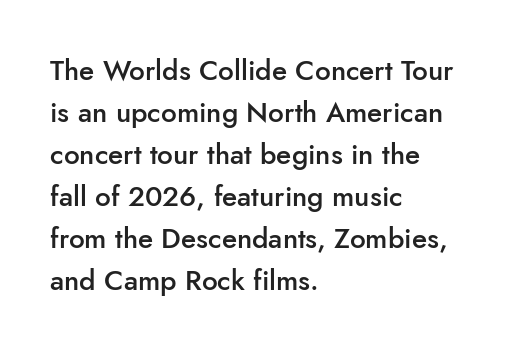
{"serif": "no", "italic": "no", "bold": "semi", "weight": "semibold", "width": "normal", "stroke_contrast": "low", "x_height": "small", "monospaced": "no", "underline": "no", "align": "left", "line_spacing": "normal", "line_spacing_ratio": 1.5, "letter_spacing": "normal", "letter_spacing_em": 0.0, "glyph_px": 28}
